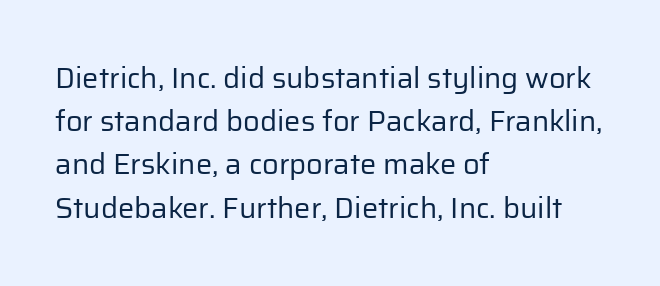
{"serif": "no", "italic": "no", "bold": "no", "weight": "regular", "width": "normal", "stroke_contrast": "low", "x_height": "medium", "monospaced": "no", "underline": "no", "align": "left", "line_spacing": "normal", "line_spacing_ratio": 1.49, "letter_spacing": "normal", "letter_spacing_em": 0.0, "glyph_px": 29}
